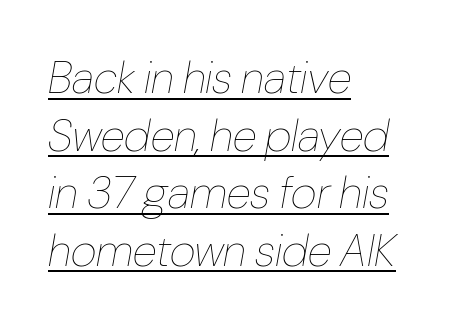
The image shows 45 px thin, condensed type, italic (leaning right); set left-aligned, normal line spacing (1.28x), normal letter spacing, underlined; low stroke contrast and a medium x-height.
